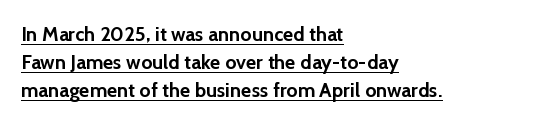
Q: Is the text bold? A: Yes.
Q: Is the text italic (slanted)? A: No, it is upright.
Q: Is the text underlined? A: Yes.
Q: How is the paragraph aligned? A: Left-aligned.
Q: Is the spacing between letters normal or unusually wide? A: Normal.
Q: Is the spacing between lines tight, normal or loose? A: Normal.
